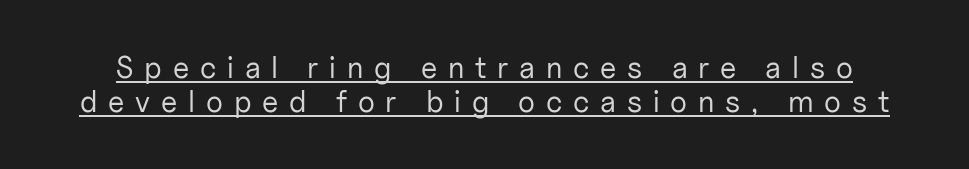
The typesetter has applied underlining to the passage shown. In terms of posture, this sample is upright. This rendering widens character spacing well past its baseline value. Is this a fixed-width face? No — the glyphs have proportional, varying widths.
